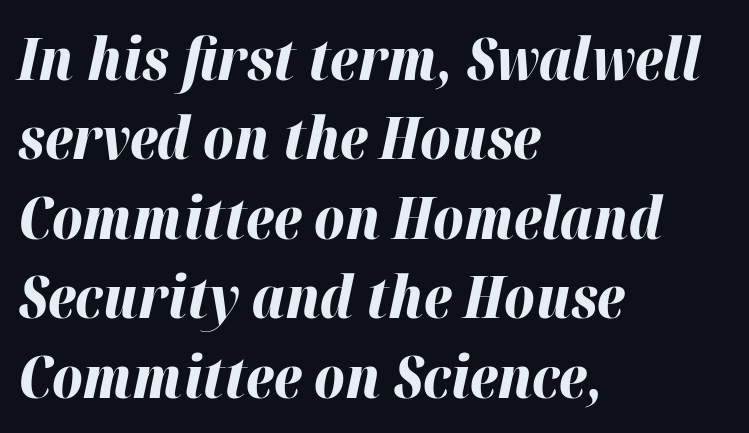
The image shows 58 px bold type, italic (leaning right); set left-aligned, normal line spacing (1.37x), normal letter spacing, not underlined; high stroke contrast and a medium x-height.
